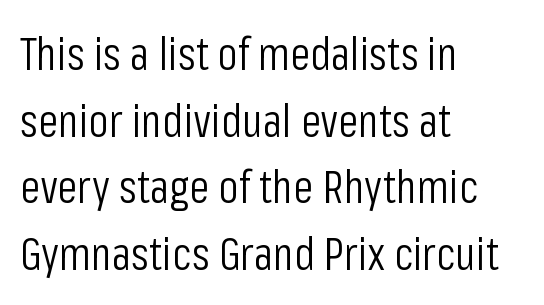
Q: Is the text bold? A: No.
Q: Is the text italic (slanted)? A: No, it is upright.
Q: Is the typeface a serif or a sans-serif typeface? A: Sans-serif.
Q: Is the text underlined? A: No.
Q: How is the paragraph aligned? A: Left-aligned.
Q: Is the spacing between letters normal or unusually wide? A: Normal.
Q: Is the spacing between lines tight, normal or loose? A: Normal.
Q: Width (condensed, normal, or wide)? A: Condensed.
Q: Stroke contrast? A: Low.
Q: x-height? A: Medium.
Q: Monospaced? A: No.
